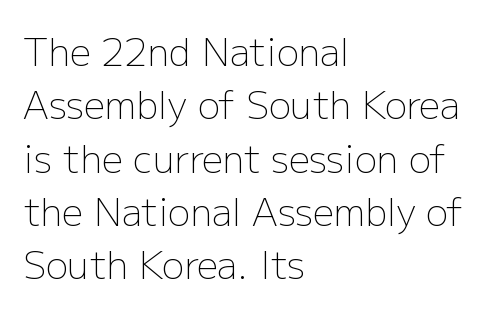
{"serif": "no", "italic": "no", "bold": "no", "weight": "light", "width": "normal", "stroke_contrast": "low", "x_height": "medium", "monospaced": "no", "underline": "no", "align": "left", "line_spacing": "normal", "line_spacing_ratio": 1.44, "letter_spacing": "normal", "letter_spacing_em": 0.0, "glyph_px": 37}
